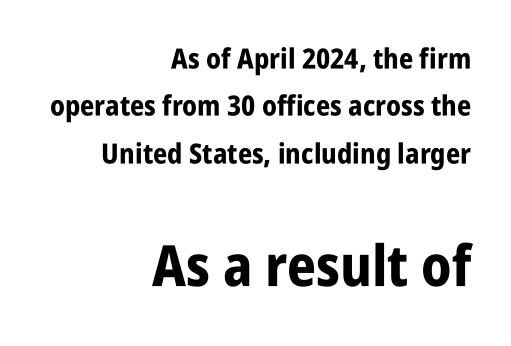
{"serif": "no", "italic": "no", "bold": "yes", "weight": "bold", "width": "condensed", "stroke_contrast": "low", "x_height": "large", "monospaced": "no", "underline": "no", "align": "right", "line_spacing": "normal", "line_spacing_ratio": 1.69, "letter_spacing": "normal", "letter_spacing_em": 0.0, "larger_block": "second", "size_ratio": 2.04, "glyph_px": 57}
